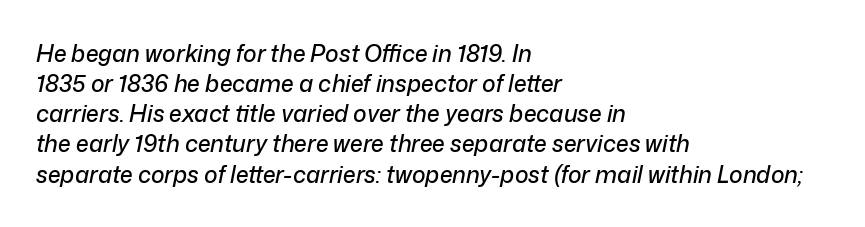
The image shows 23 px text type, italic (leaning right); set left-aligned, normal line spacing (1.31x), normal letter spacing, not underlined.
